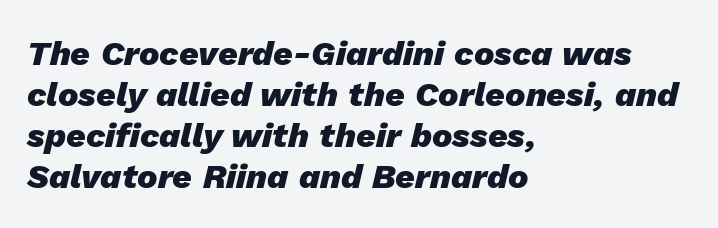
{"italic": "yes", "lean": "right", "slant_degrees": 13, "bold": "yes", "weight": "heavy", "width": "normal", "stroke_contrast": "low", "x_height": "medium", "monospaced": "no", "underline": "no", "align": "left", "line_spacing_ratio": 1.21, "letter_spacing": "normal", "letter_spacing_em": 0.0, "glyph_px": 34}
